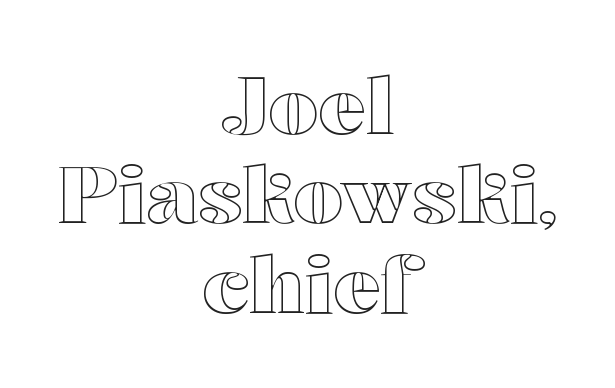
Q: Is the text italic (slanted)? A: No, it is upright.
Q: Is the text underlined? A: No.
Q: How is the paragraph aligned? A: Centered.
Q: Is the spacing between letters normal or unusually wide? A: Normal.
Q: Is the spacing between lines tight, normal or loose? A: Tight.
Q: Width (condensed, normal, or wide)? A: Wide.
Q: x-height? A: Medium.
Q: Monospaced? A: No.
